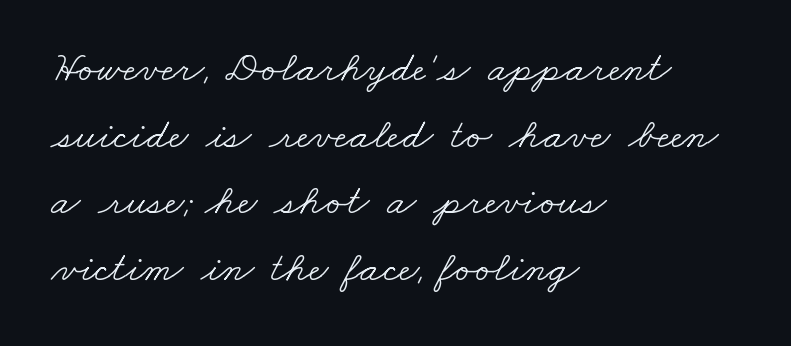
The image shows 43 px light, wide serif type; set left-aligned, normal line spacing (1.55x), normal letter spacing, not underlined; low stroke contrast and a small x-height.
